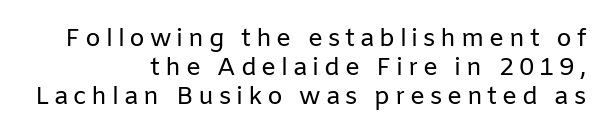
The image shows 25 px text type, upright; set right-aligned, line spacing 1.17x, not underlined.
